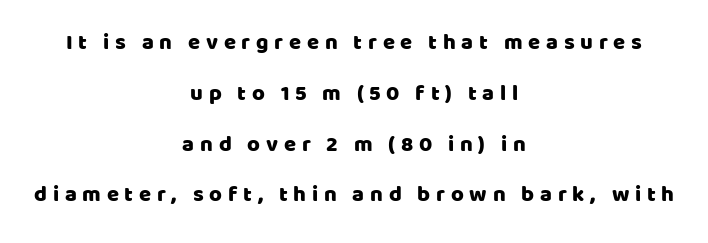
The image shows 22 px text type, upright; set centered, loose line spacing (2.31x), unusually wide letter spacing (+0.26 em), not underlined.
